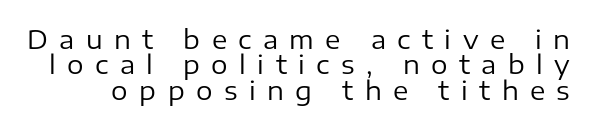
If you measured baseline to baseline, you'd find a short distance. A light-to-regular cut is what we see here. The lettering stays uniformly vertical, giving the passage a roman look. Check under the words: just untouched page. How are the letters spaced? Widely, with obvious added tracking.
